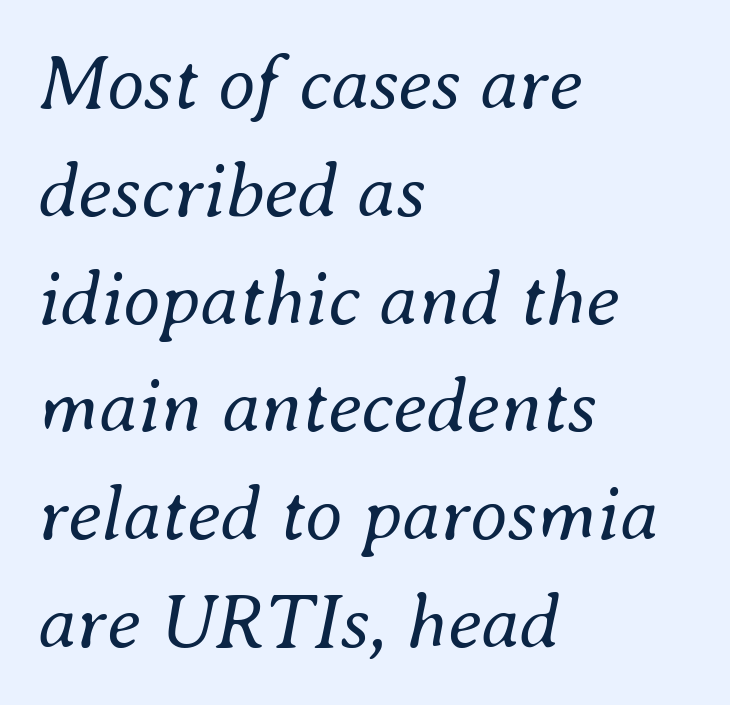
The image shows 77 px regular-weight type, italic (leaning right); set left-aligned, normal line spacing (1.4x), normal letter spacing, not underlined; medium stroke contrast and a small x-height.
